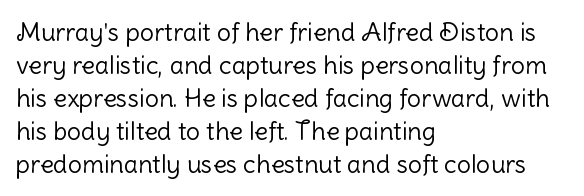
The setting favours the left margin, as ordinary paragraphs usually do. The letters stand upright; this is a roman face. Does the leading feel generous? No, just average. The passage shown has conventional tracking throughout. Each stroke keeps to a modest, everyday thickness or less.
